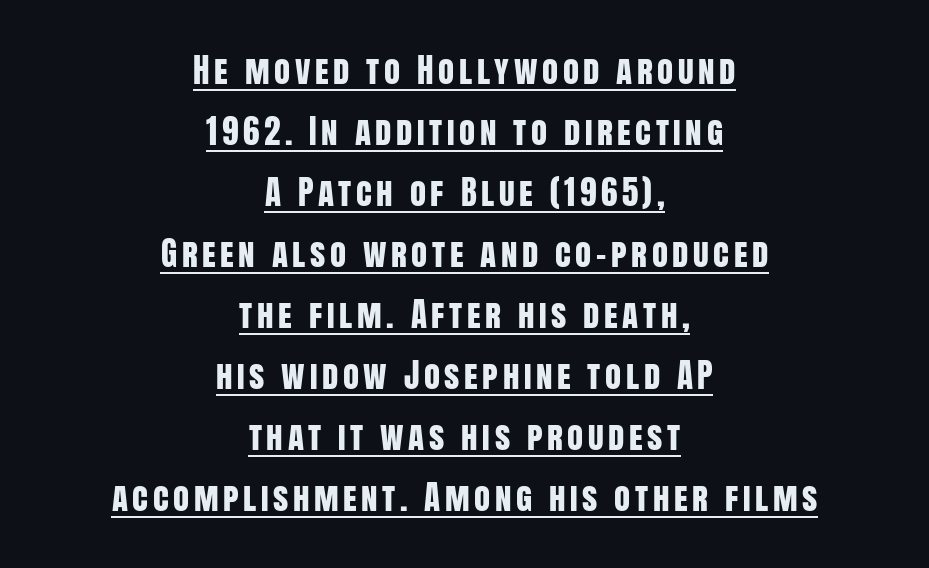
The image shows 33 px condensed sans-serif type, upright; set centered, line spacing 1.85x, underlined; low stroke contrast and a large x-height.
